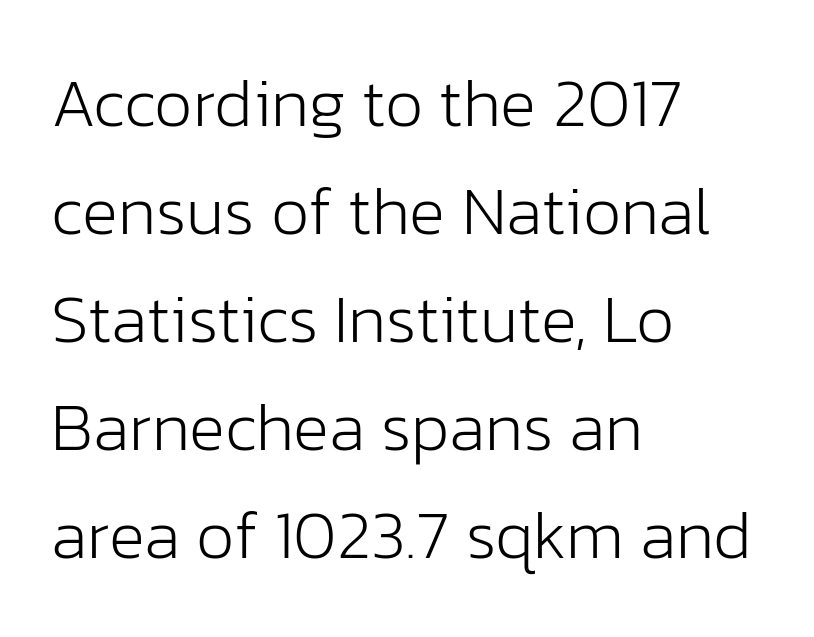
This sample has the flowing, uneven cadence of proportional lettering. Tracking value appears to be zero — textbook default spacing. One glance says typical: line gaps are just what's usual. Teacher's note: observe the even left margin — that is flush-left alignment.
